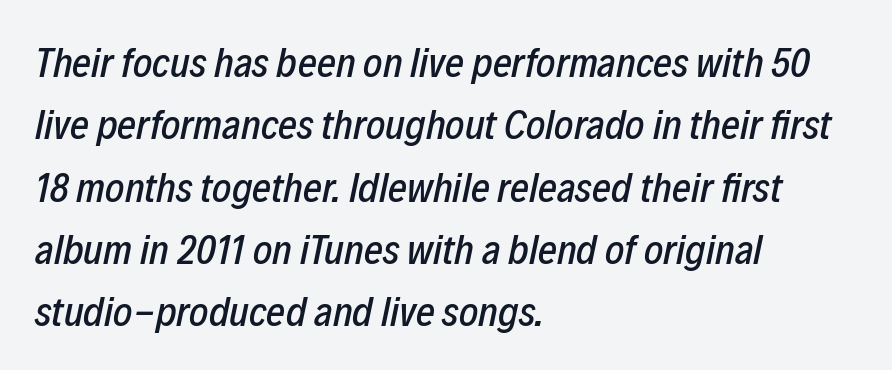
Q: Is the text italic (slanted)? A: Yes, it leans right by about 12 degrees.
Q: Is the text underlined? A: No.
Q: How is the paragraph aligned? A: Left-aligned.
Q: Is the spacing between letters normal or unusually wide? A: Normal.
Q: Is the spacing between lines tight, normal or loose? A: Normal.
Q: Width (condensed, normal, or wide)? A: Condensed.
Q: Stroke contrast? A: Low.
Q: x-height? A: Medium.
Q: Monospaced? A: No.
